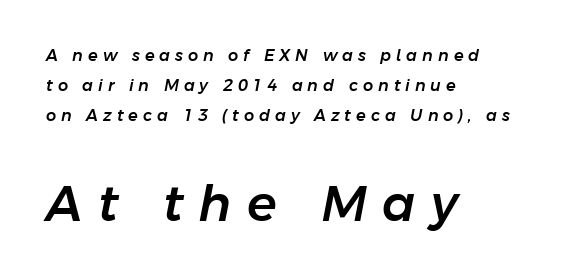
The image shows 49 px text type, italic (leaning right); set left-aligned, line spacing 1.88x, unusually wide letter spacing (+0.31 em), not underlined; the second (bottom) block is 3.06x larger; low stroke contrast and a medium x-height.
